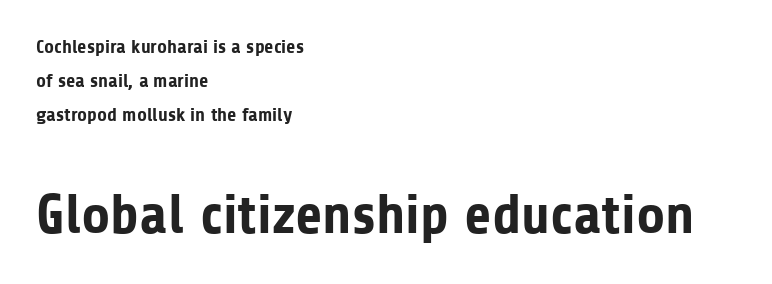
Notice how thick the strokes are: this is what a full bold looks like. Which chunk is bigger? The second one — the bottom block dwarfs the top. You could not count columns in this text — the font is proportionally spaced. The lettering holds an erect, upright posture throughout. You could call the tracking neutral — neither tight nor loose. Lines of text with bare space underneath.
